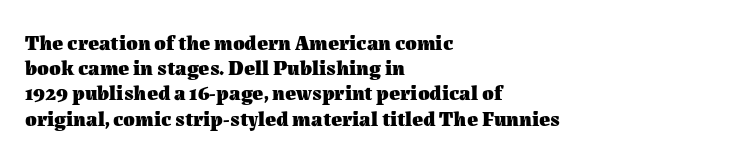
Q: Is the text bold? A: Yes.
Q: Is the text italic (slanted)? A: No, it is upright.
Q: Is the text underlined? A: No.
Q: How is the paragraph aligned? A: Left-aligned.
Q: Is the spacing between letters normal or unusually wide? A: Normal.
